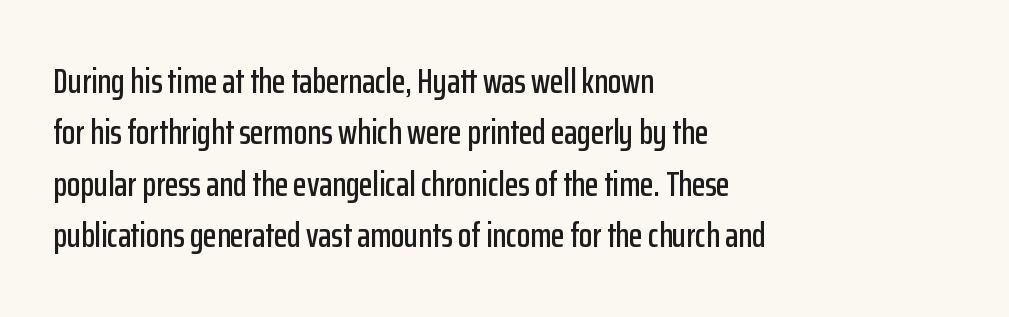
Baseline-to-baseline distance is the conventional proportion of letter height. The type sits square on the baseline with zero lean. These lines are rendered in a variable-pitch font. Unlike a traditional serif, this face leaves its strokes unadorned.
